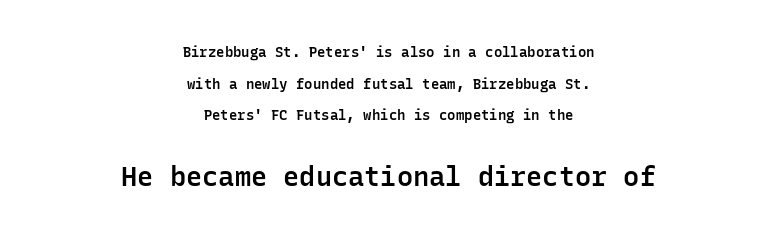
The image shows 27 px text type, upright; set centered, loose line spacing (2.26x), normal letter spacing, not underlined; the second (bottom) block is 1.93x larger.
